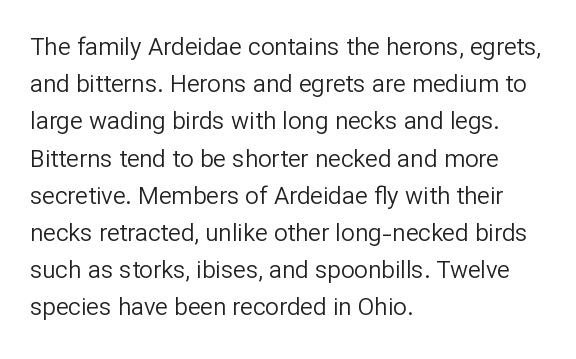
Q: Is the text bold? A: No.
Q: Is the text italic (slanted)? A: No, it is upright.
Q: Is the text underlined? A: No.
Q: How is the paragraph aligned? A: Left-aligned.
Q: Is the spacing between letters normal or unusually wide? A: Normal.
Q: Is the spacing between lines tight, normal or loose? A: Normal.
